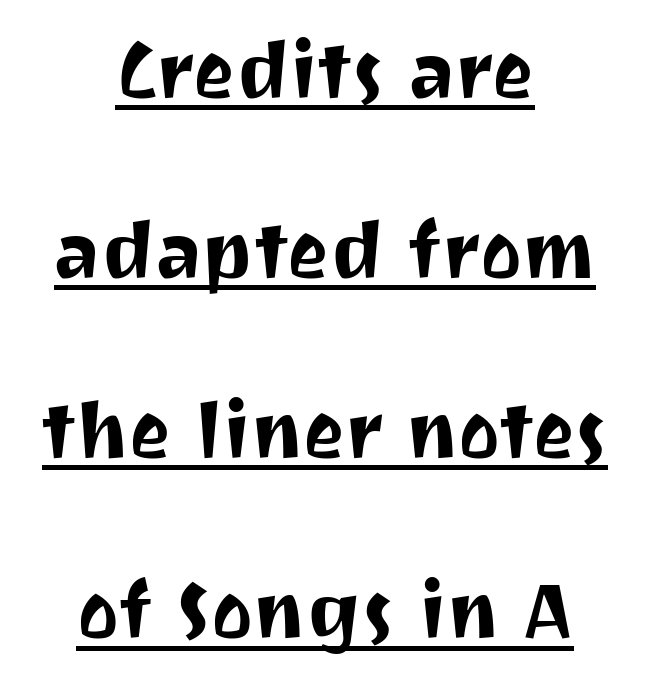
Q: Is the text italic (slanted)? A: No, it is upright.
Q: Is the typeface a serif or a sans-serif typeface? A: Sans-serif.
Q: Is the text underlined? A: Yes.
Q: How is the paragraph aligned? A: Centered.
Q: Is the spacing between letters normal or unusually wide? A: Normal.
Q: Is the spacing between lines tight, normal or loose? A: Loose.
Q: Width (condensed, normal, or wide)? A: Normal.
Q: Stroke contrast? A: Medium.
Q: x-height? A: Medium.
Q: Monospaced? A: No.
